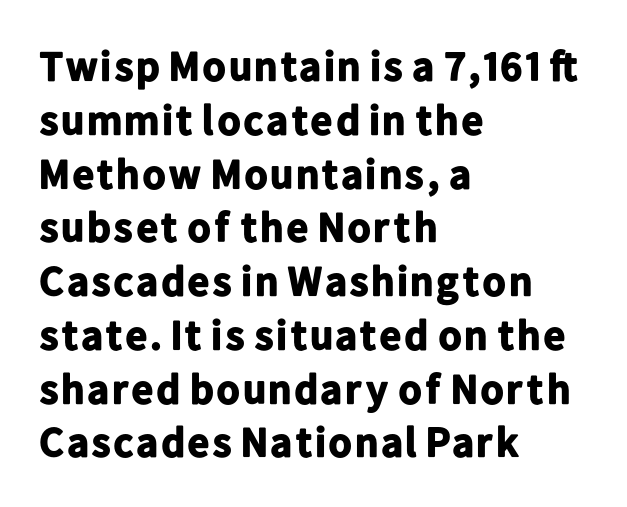
Here the glyphs are tracked normally, forming tight word shapes. The face used here is a sans, in the tradition of grotesques and geometrics. Proportional: the letters do not fall into vertical columns. This rendering uses left alignment, leaving the right contour irregular.
